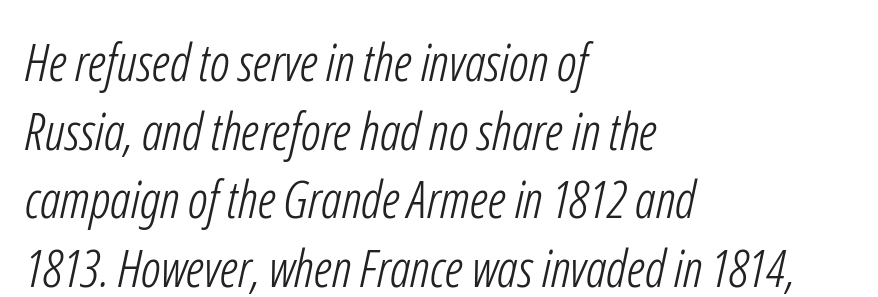
The image shows 52 px light, condensed sans-serif type; set left-aligned, normal line spacing (1.32x), normal letter spacing, not underlined; low stroke contrast and a medium x-height.
